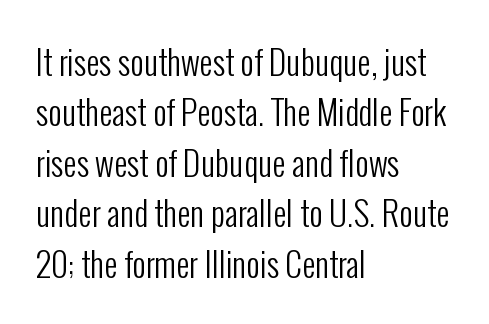
{"serif": "no", "italic": "no", "bold": "no", "weight": "regular", "width": "condensed", "stroke_contrast": "low", "x_height": "medium", "monospaced": "no", "underline": "no", "align": "left", "line_spacing": "normal", "line_spacing_ratio": 1.53, "letter_spacing": "normal", "letter_spacing_em": 0.0, "glyph_px": 33}
